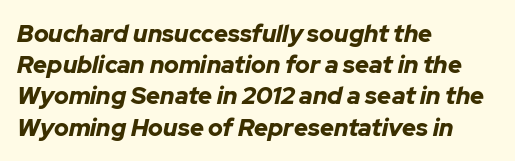
When letters slant like this, we call the style italic. Summary of weight: heavy, a full bold. Rule under the text: the space is simply empty. Vertically, the passage feels balanced, rows spaced as you'd expect. The ragged edge is on the right, which tells us the setting is flush left. Does extra space separate the letters? No, they use regular spacing.
